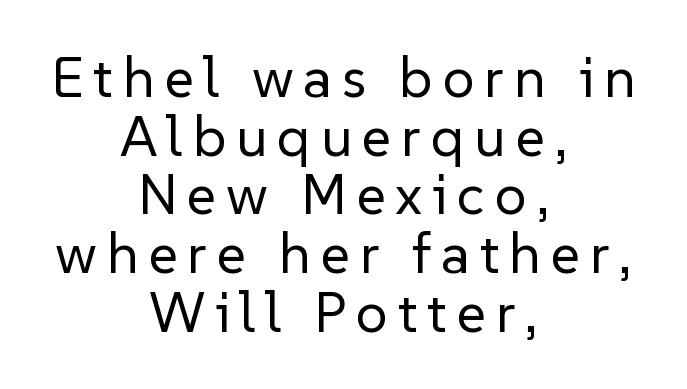
{"serif": "no", "italic": "no", "bold": "no", "weight": "regular", "width": "normal", "stroke_contrast": "low", "x_height": "medium", "monospaced": "no", "underline": "no", "align": "center", "line_spacing": "tight", "line_spacing_ratio": 1.03, "glyph_px": 57}
